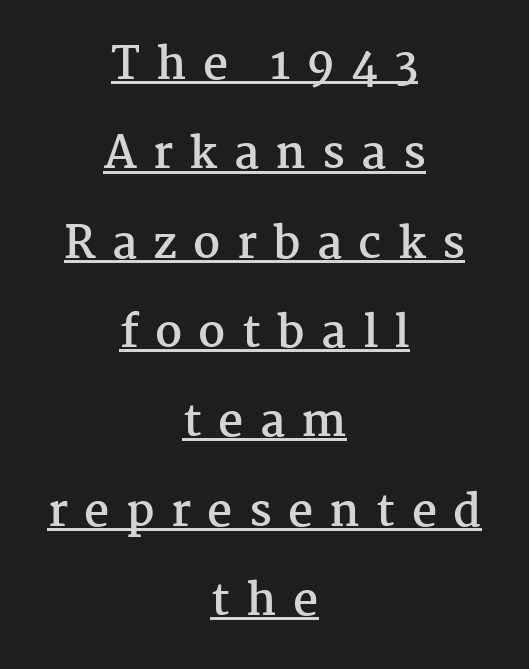
{"serif": "yes", "italic": "no", "bold": "yes", "weight": "semibold", "width": "normal", "stroke_contrast": "medium", "x_height": "medium", "monospaced": "no", "underline": "yes", "align": "center", "line_spacing": "loose", "line_spacing_ratio": 2.03, "letter_spacing": "wide", "letter_spacing_em": 0.37, "glyph_px": 44}
